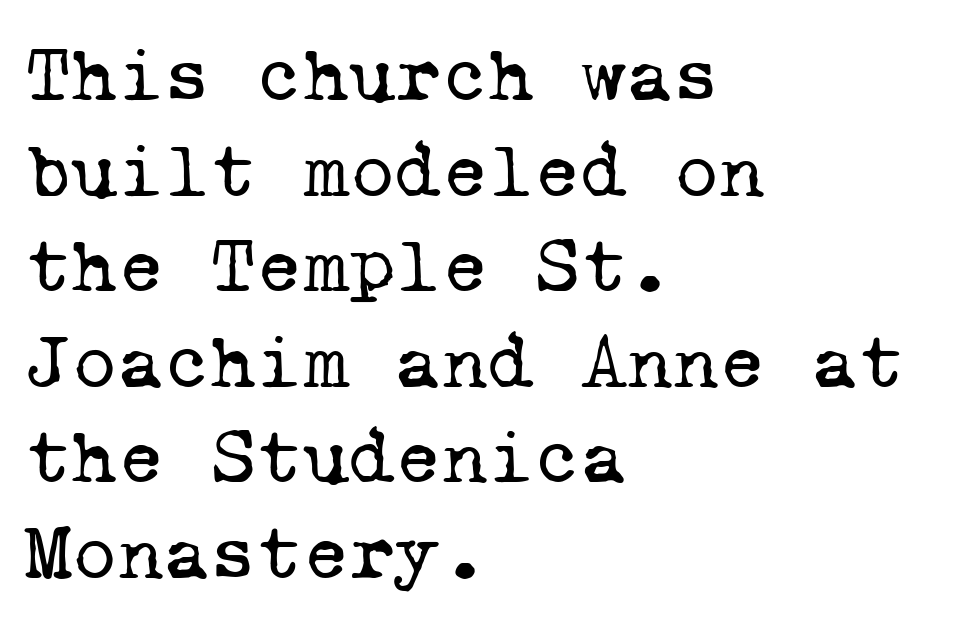
Q: Is the text bold? A: No.
Q: Is the typeface a serif or a sans-serif typeface? A: Serif.
Q: Is the text underlined? A: No.
Q: How is the paragraph aligned? A: Left-aligned.
Q: Is the spacing between letters normal or unusually wide? A: Normal.
Q: Width (condensed, normal, or wide)? A: Normal.
Q: Stroke contrast? A: Low.
Q: x-height? A: Medium.
Q: Monospaced? A: Yes.
